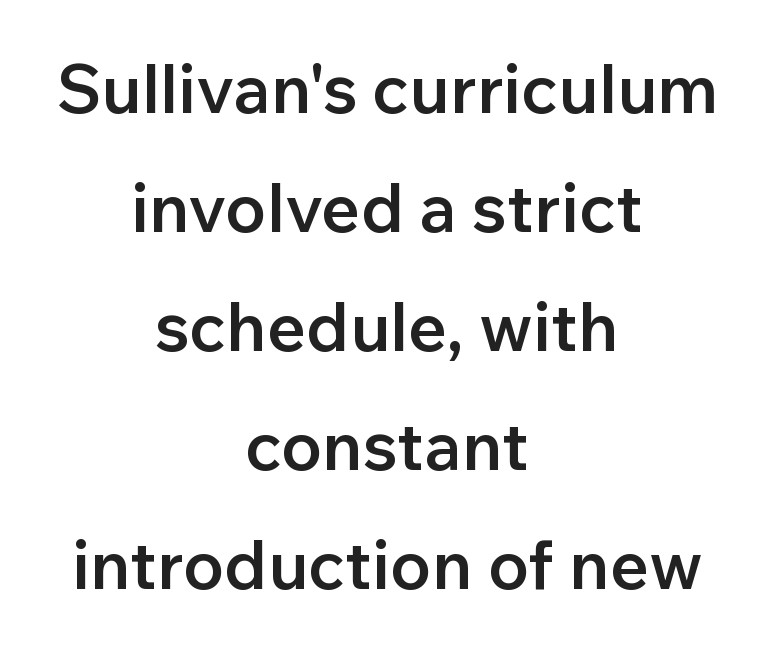
Firm but not heavy-handed strokes: this text is semibold. Notice how the passage keeps no hard edge, just a central spine. No feet cap the strokes, marking this as sans-serif type. Observe the ordinary spacing: letters are neighbours, not strangers. Varying glyph widths throughout — classic text-font behaviour.
